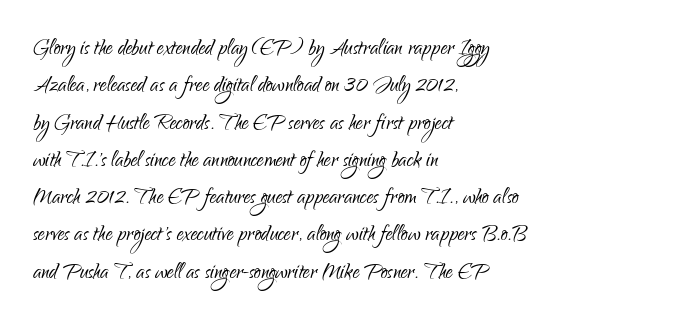
The image shows 27 px text type; set left-aligned, normal line spacing (1.38x), normal letter spacing, not underlined.
